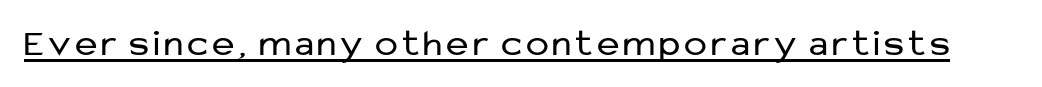
{"serif": "no", "italic": "no", "bold": "no", "weight": "regular", "width": "normal", "stroke_contrast": "low", "x_height": "medium", "monospaced": "no", "underline": "yes", "glyph_px": 38}
